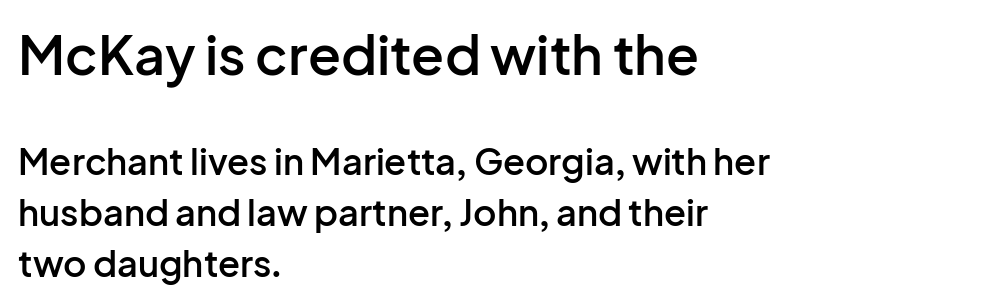
Q: Is the text bold? A: Semi-bold.
Q: Is the text italic (slanted)? A: No, it is upright.
Q: Is the typeface a serif or a sans-serif typeface? A: Sans-serif.
Q: Is the text underlined? A: No.
Q: How is the paragraph aligned? A: Left-aligned.
Q: Is the spacing between letters normal or unusually wide? A: Normal.
Q: Is the spacing between lines tight, normal or loose? A: Normal.
Q: Which block of text is set in a larger size, the first (top) or the second (bottom)? A: The first (top) one.
Q: Width (condensed, normal, or wide)? A: Normal.
Q: Stroke contrast? A: Low.
Q: x-height? A: Medium.
Q: Monospaced? A: No.
